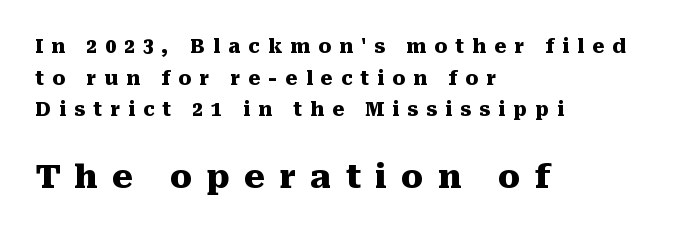
{"serif": "yes", "italic": "no", "bold": "yes", "weight": "heavy", "width": "normal", "stroke_contrast": "medium", "x_height": "medium", "monospaced": "no", "underline": "no", "align": "left", "line_spacing": "normal", "line_spacing_ratio": 1.67, "letter_spacing": "wide", "letter_spacing_em": 0.43, "larger_block": "second", "size_ratio": 1.74, "glyph_px": 33}
